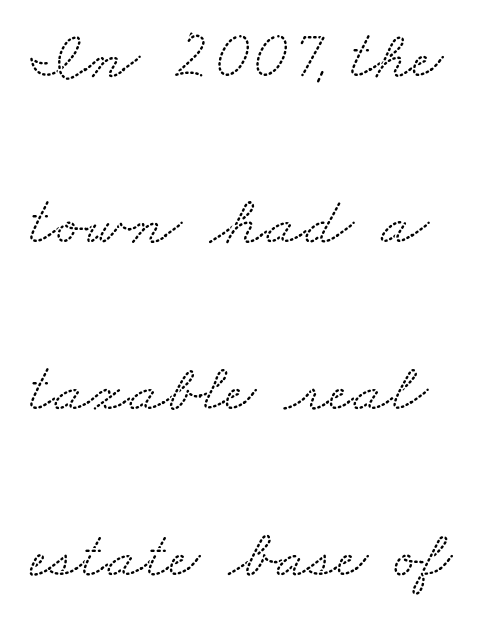
Q: Is the typeface a serif or a sans-serif typeface? A: Serif.
Q: Is the text underlined? A: No.
Q: Is the spacing between letters normal or unusually wide? A: Normal.
Q: Is the spacing between lines tight, normal or loose? A: Loose.
Q: Width (condensed, normal, or wide)? A: Wide.
Q: Stroke contrast? A: Low.
Q: x-height? A: Small.
Q: Monospaced? A: No.
